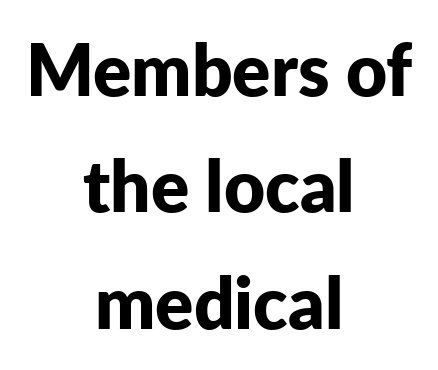
The image shows 71 px bold sans-serif type, upright; set centered, normal line spacing (1.64x), normal letter spacing, not underlined; low stroke contrast and a medium x-height.
